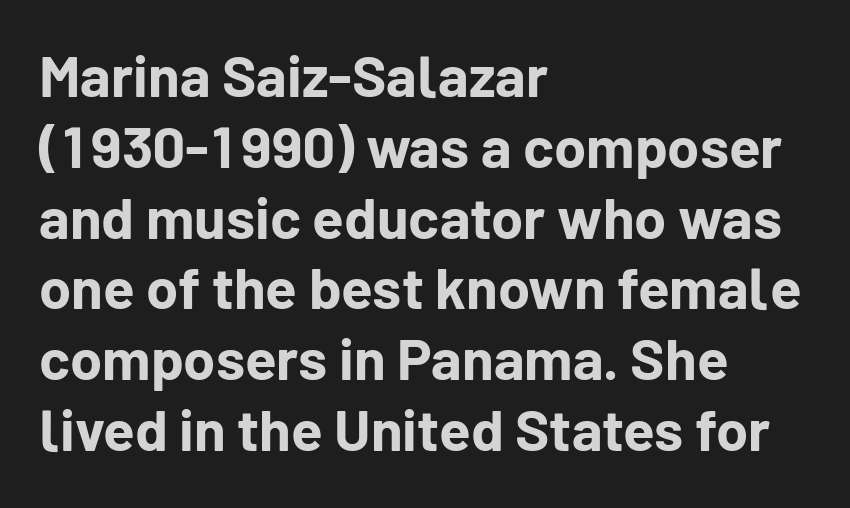
{"serif": "no", "italic": "no", "bold": "yes", "weight": "bold", "width": "normal", "stroke_contrast": "low", "x_height": "medium", "monospaced": "no", "underline": "no", "align": "left", "line_spacing_ratio": 1.22, "letter_spacing": "normal", "letter_spacing_em": 0.0, "glyph_px": 58}
